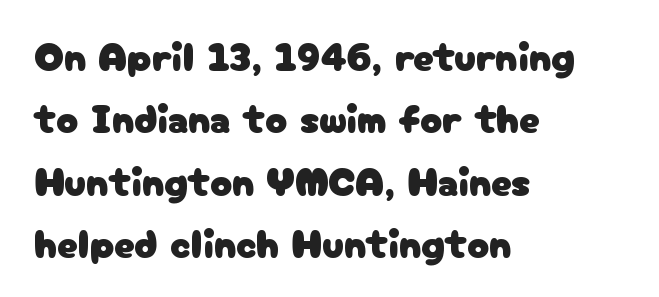
{"serif": "no", "italic": "no", "width": "normal", "stroke_contrast": "low", "x_height": "medium", "monospaced": "no", "underline": "no", "align": "left", "line_spacing": "normal", "line_spacing_ratio": 1.52, "letter_spacing": "normal", "letter_spacing_em": 0.0, "glyph_px": 41}
